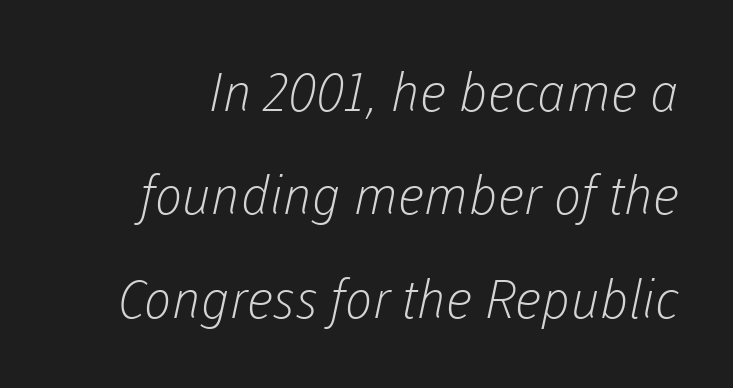
Q: Is the text bold? A: No.
Q: Is the typeface a serif or a sans-serif typeface? A: Sans-serif.
Q: Is the text underlined? A: No.
Q: Is the spacing between letters normal or unusually wide? A: Normal.
Q: Is the spacing between lines tight, normal or loose? A: Loose.
Q: Width (condensed, normal, or wide)? A: Normal.
Q: Stroke contrast? A: Low.
Q: x-height? A: Medium.
Q: Monospaced? A: No.
